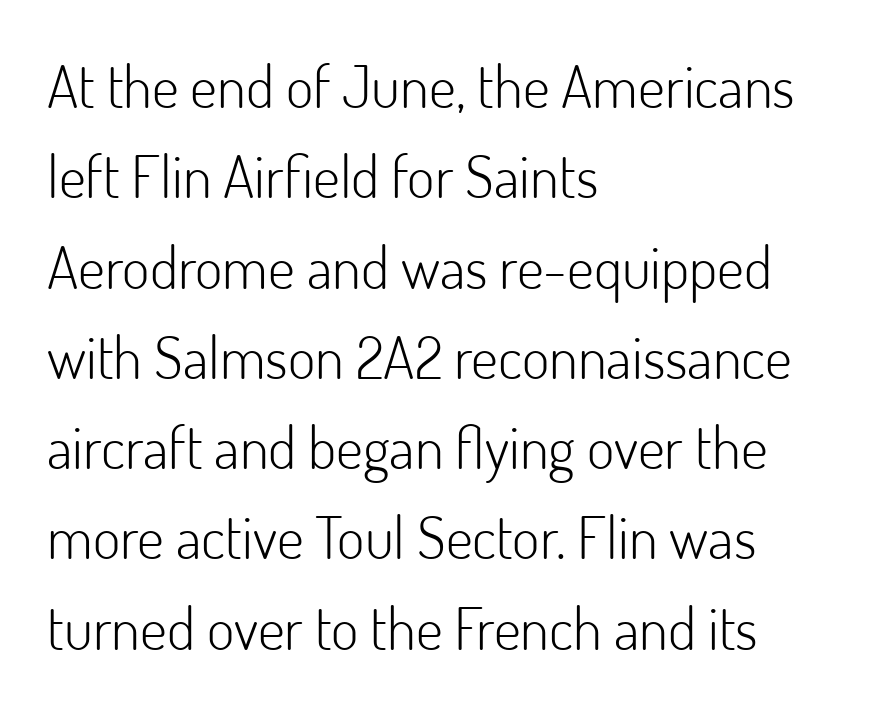
Q: Is the text bold? A: No.
Q: Is the text italic (slanted)? A: No, it is upright.
Q: Is the typeface a serif or a sans-serif typeface? A: Sans-serif.
Q: Is the text underlined? A: No.
Q: How is the paragraph aligned? A: Left-aligned.
Q: Is the spacing between letters normal or unusually wide? A: Normal.
Q: Is the spacing between lines tight, normal or loose? A: Normal.
Q: Width (condensed, normal, or wide)? A: Normal.
Q: Stroke contrast? A: Low.
Q: x-height? A: Small.
Q: Monospaced? A: No.
